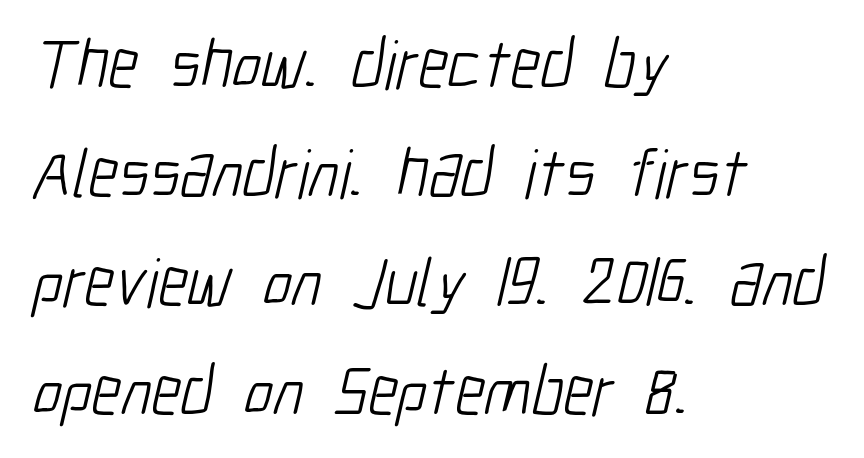
Q: Is the text bold? A: No.
Q: Is the typeface a serif or a sans-serif typeface? A: Sans-serif.
Q: Is the text underlined? A: No.
Q: How is the paragraph aligned? A: Left-aligned.
Q: Is the spacing between letters normal or unusually wide? A: Normal.
Q: Is the spacing between lines tight, normal or loose? A: Normal.
Q: Width (condensed, normal, or wide)? A: Condensed.
Q: Stroke contrast? A: Low.
Q: x-height? A: Medium.
Q: Monospaced? A: No.
